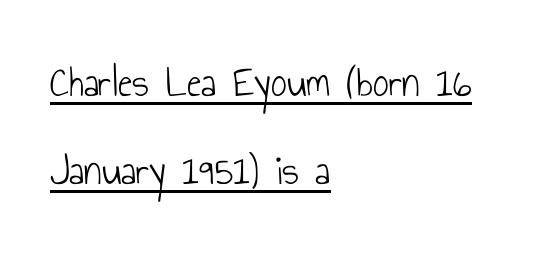
The image shows 44 px light, condensed sans-serif type, upright; set left-aligned, loose line spacing (2.01x), normal letter spacing, underlined; low stroke contrast and a small x-height.
